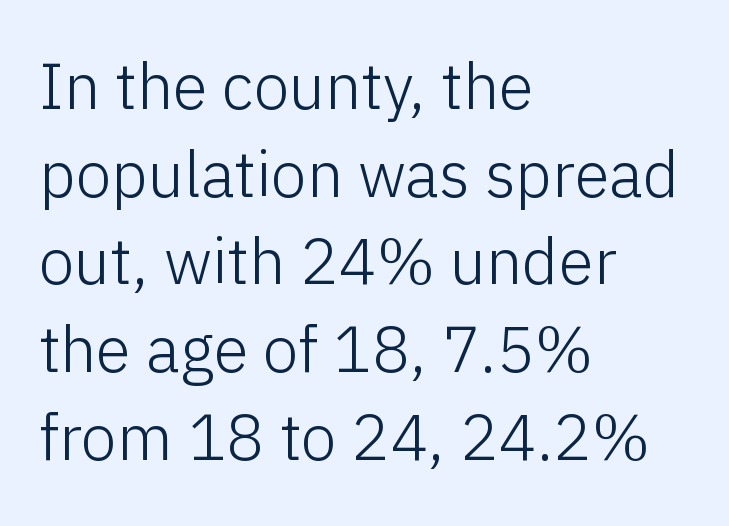
The image shows 64 px light sans-serif type, upright; set left-aligned, normal line spacing (1.37x), normal letter spacing, not underlined; low stroke contrast and a medium x-height.
